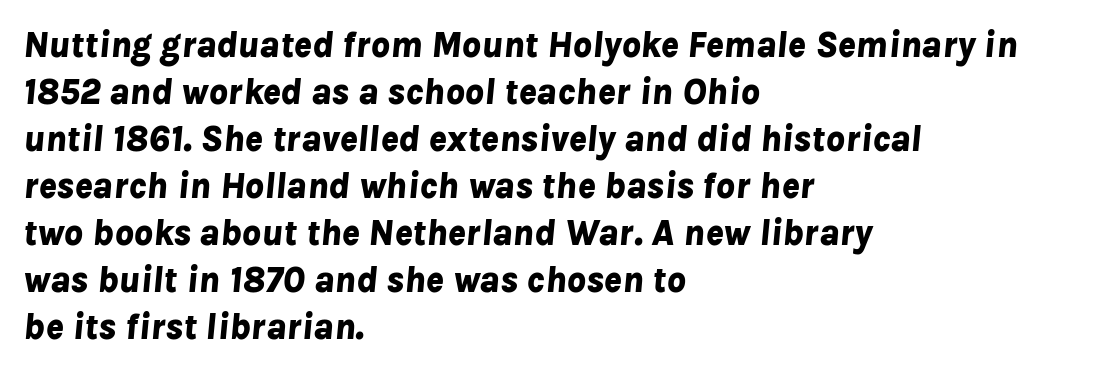
{"italic": "yes", "lean": "right", "slant_degrees": 8, "bold": "yes", "weight": "bold", "width": "normal", "stroke_contrast": "low", "x_height": "medium", "monospaced": "no", "underline": "no", "align": "left", "line_spacing": "normal", "line_spacing_ratio": 1.27, "letter_spacing": "normal", "letter_spacing_em": 0.0, "glyph_px": 37}
